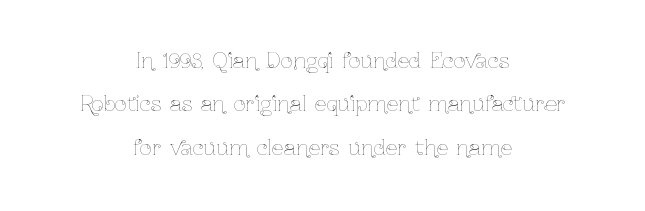
The image shows 21 px text type, upright; set centered, loose line spacing (2.07x), normal letter spacing, not underlined.
